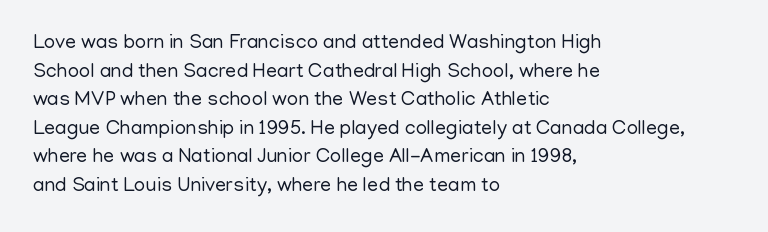
Q: Is the text bold? A: No.
Q: Is the text italic (slanted)? A: No, it is upright.
Q: Is the text underlined? A: No.
Q: How is the paragraph aligned? A: Left-aligned.
Q: Is the spacing between letters normal or unusually wide? A: Normal.
Q: Is the spacing between lines tight, normal or loose? A: Normal.
